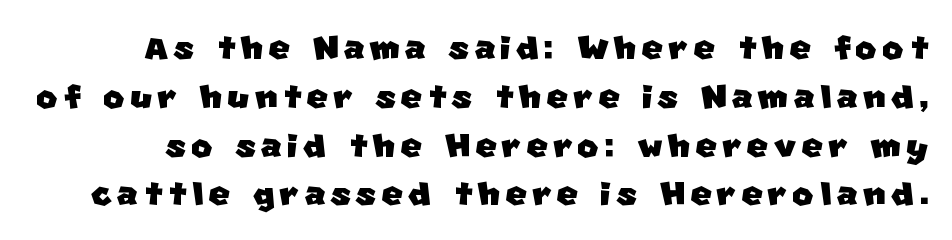
{"serif": "no", "width": "normal", "stroke_contrast": "low", "x_height": "large", "monospaced": "no", "underline": "no", "line_spacing": "tight", "line_spacing_ratio": 1.06, "glyph_px": 46}
